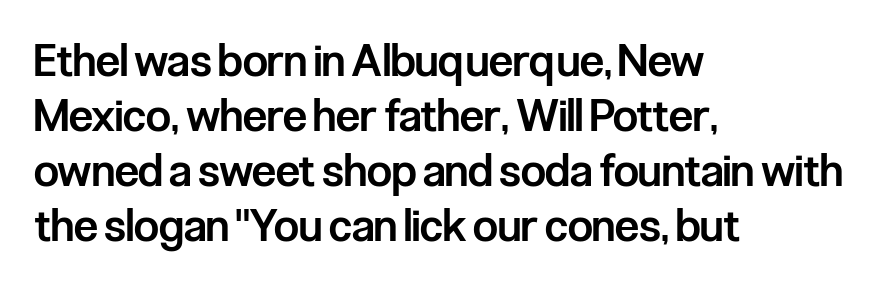
The rendering uses a moderate line-height, typical for paragraphs. Compared with a centered layout, this one pins lines to the left instead. This is moderately heavy type, rendered in semibold. The horizontal fit of the characters is conventional and even. Classification — sans serif.
